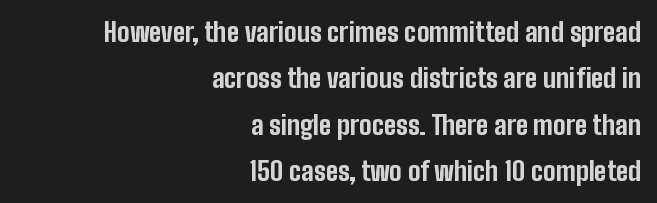
The image shows 26 px bold type, upright; set right-aligned, line spacing 1.78x, normal letter spacing, not underlined.
